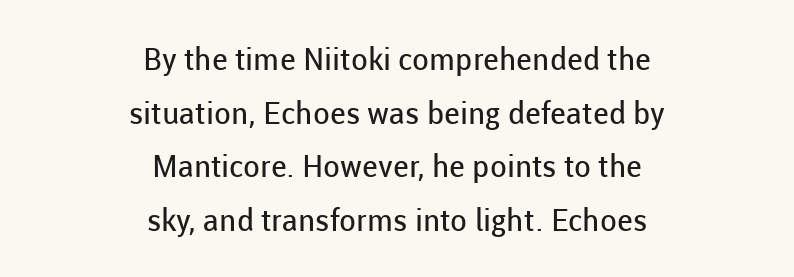
Here the designer chose a conventional face with non-uniform glyph widths. The rendering keeps characters at their native spacing. A typesetter would mark this as roman, not italic. Is the block centered? Yes — each line is placed symmetrically about the middle.
